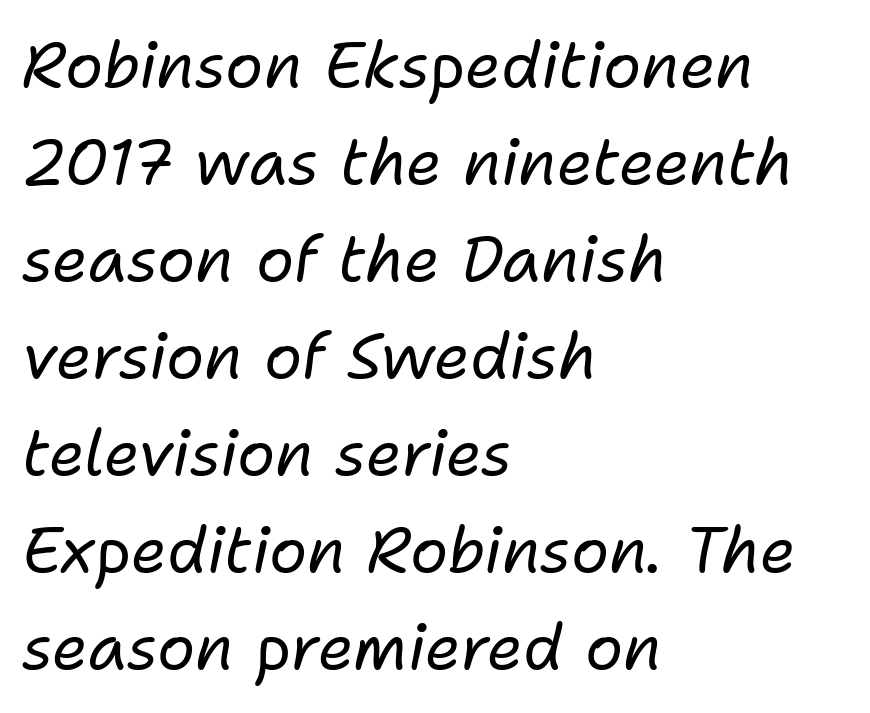
{"italic": "yes", "lean": "right", "slant_degrees": 11, "bold": "no", "weight": "regular", "width": "normal", "stroke_contrast": "low", "x_height": "medium", "monospaced": "no", "underline": "no", "align": "left", "line_spacing": "normal", "line_spacing_ratio": 1.54, "letter_spacing": "normal", "letter_spacing_em": 0.0, "glyph_px": 63}
